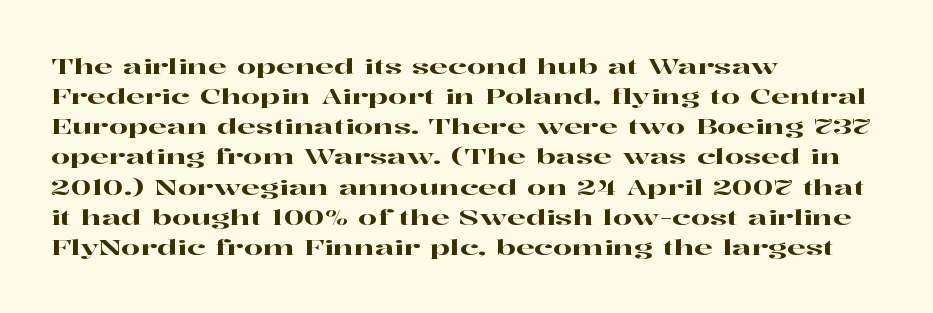
The lettering stays uniformly vertical, giving the passage a roman look. The text block is weighted toward the left margin, trailing off unevenly rightward. A typesetter would call this zero additional tracking. Evenly set lines give the paragraph a standard silhouette.
